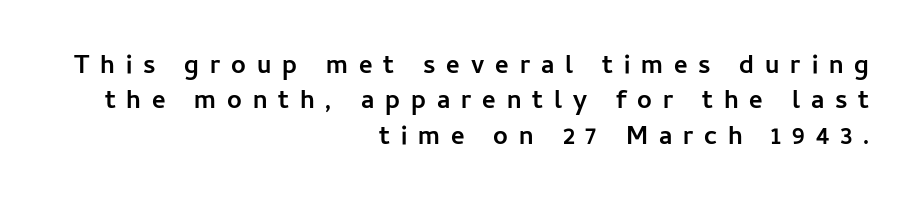
The image shows 26 px bold type, upright; set right-aligned, normal line spacing (1.36x), unusually wide letter spacing (+0.42 em), not underlined.
